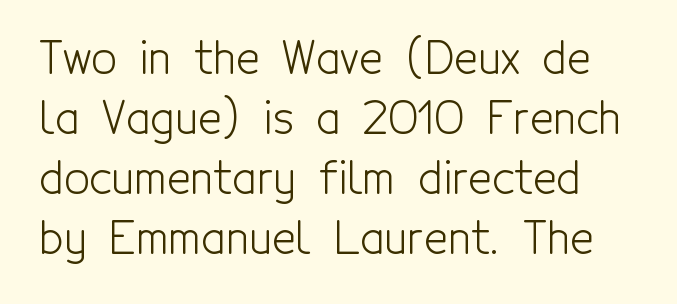
Clear beneath every line of the passage. No extra tracking has been applied to these lines. Is this a sans? Yes — the strokes have no serifs. Style check: upright. This block has exactly the height ordinary leading produces. This sample has the flowing, uneven cadence of proportional lettering.
